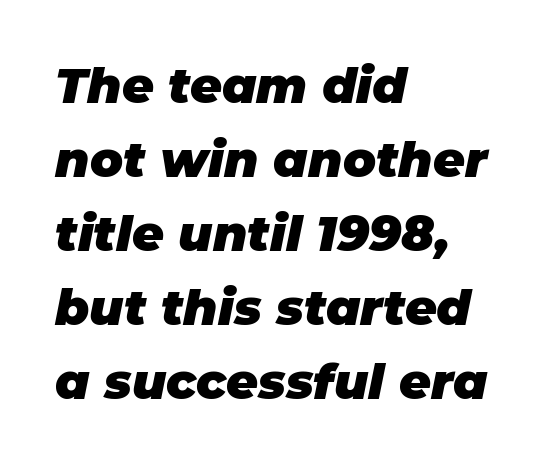
{"italic": "yes", "lean": "right", "slant_degrees": 11, "bold": "yes", "weight": "heavy", "width": "normal", "stroke_contrast": "low", "x_height": "large", "monospaced": "no", "underline": "no", "align": "left", "line_spacing": "normal", "line_spacing_ratio": 1.51, "letter_spacing": "normal", "letter_spacing_em": 0.0, "glyph_px": 49}
